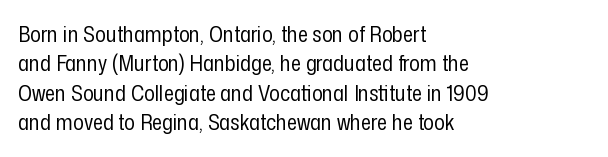
The image shows 22 px text type, upright; set left-aligned, normal line spacing (1.34x), normal letter spacing, not underlined.
